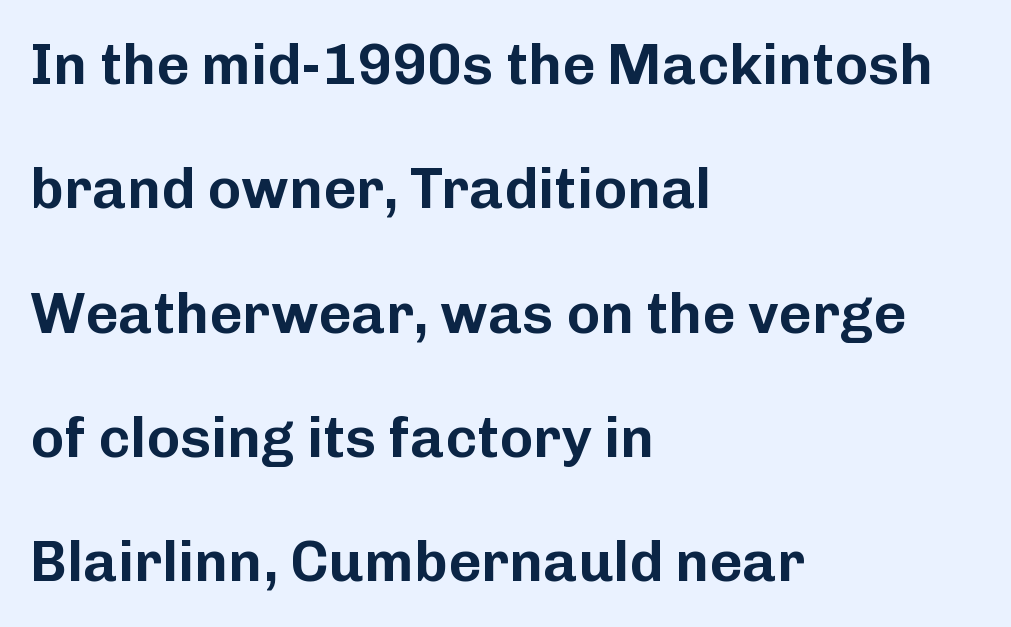
Q: Is the text italic (slanted)? A: No, it is upright.
Q: Is the typeface a serif or a sans-serif typeface? A: Sans-serif.
Q: Is the text underlined? A: No.
Q: How is the paragraph aligned? A: Left-aligned.
Q: Is the spacing between letters normal or unusually wide? A: Normal.
Q: Is the spacing between lines tight, normal or loose? A: Loose.
Q: Width (condensed, normal, or wide)? A: Normal.
Q: Stroke contrast? A: Low.
Q: x-height? A: Medium.
Q: Monospaced? A: No.
